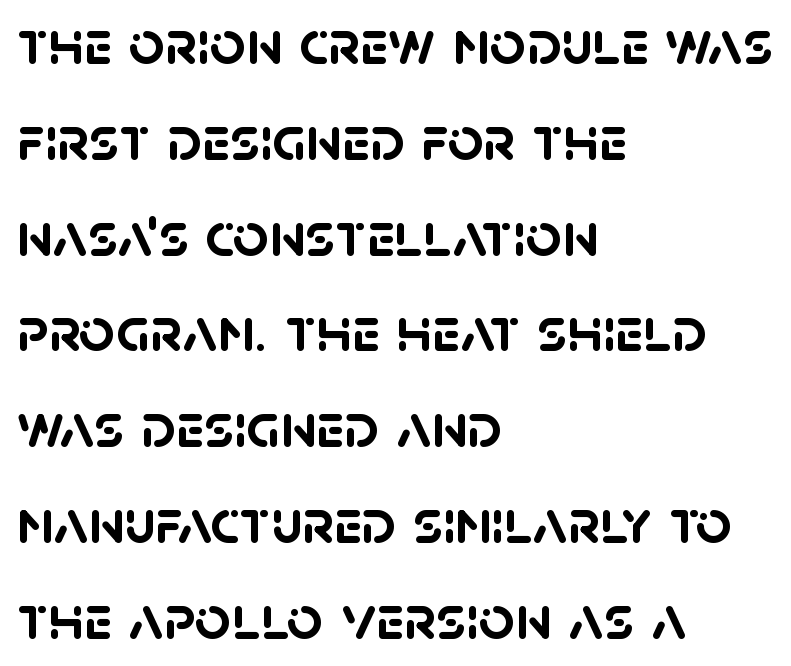
The image shows 63 px semibold sans-serif type; set left-aligned, normal line spacing (1.52x), normal letter spacing, not underlined; low stroke contrast and a large x-height.
